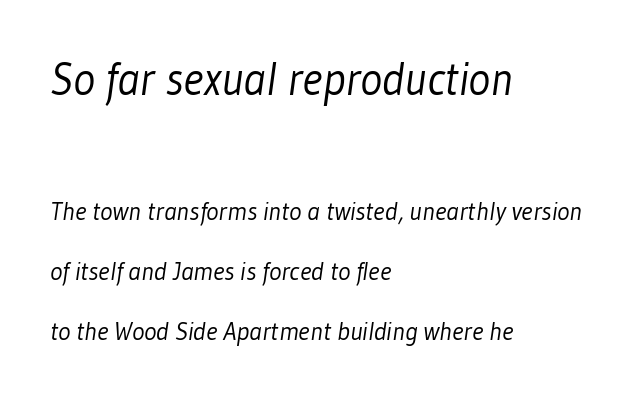
The emphasis by scale lands on block number one, above. Look at the tracking — it's just the regular setting, nothing added. Check the space under the baseline: it is left empty. I'd call this a sans setting — the letters go barefoot.
